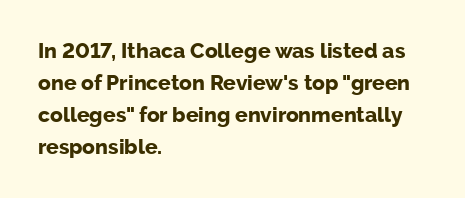
Q: Is the text bold? A: Yes.
Q: Is the text italic (slanted)? A: No, it is upright.
Q: Is the text underlined? A: No.
Q: How is the paragraph aligned? A: Left-aligned.
Q: Is the spacing between letters normal or unusually wide? A: Normal.
Q: Is the spacing between lines tight, normal or loose? A: Normal.
